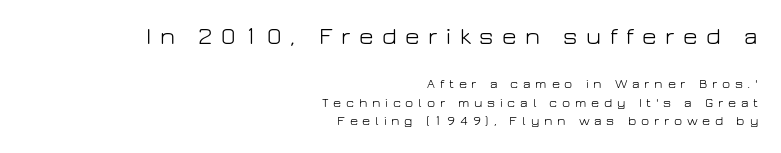
The image shows 25 px text type, upright; set right-aligned, normal line spacing (1.33x), unusually wide letter spacing (+0.34 em), not underlined; the first (top) block is 1.79x larger.
